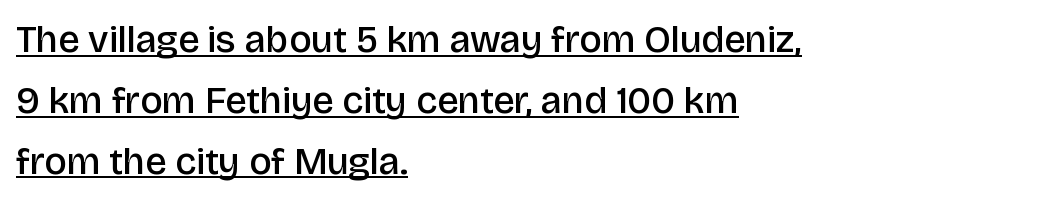
Q: Is the text bold? A: Semi-bold.
Q: Is the text italic (slanted)? A: No, it is upright.
Q: Is the typeface a serif or a sans-serif typeface? A: Sans-serif.
Q: Is the text underlined? A: Yes.
Q: How is the paragraph aligned? A: Left-aligned.
Q: Is the spacing between letters normal or unusually wide? A: Normal.
Q: Is the spacing between lines tight, normal or loose? A: Normal.
Q: Width (condensed, normal, or wide)? A: Normal.
Q: Stroke contrast? A: Low.
Q: x-height? A: Large.
Q: Monospaced? A: No.
